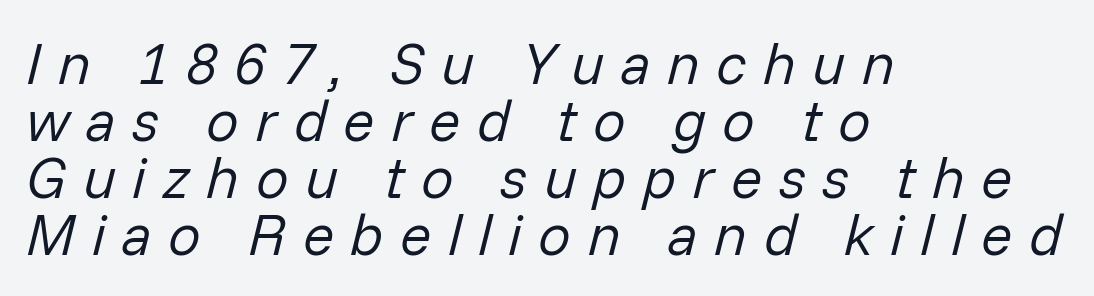
Q: Is the text bold? A: No.
Q: Is the text italic (slanted)? A: Yes, it leans right by about 14 degrees.
Q: Is the text underlined? A: No.
Q: How is the paragraph aligned? A: Left-aligned.
Q: Is the spacing between letters normal or unusually wide? A: Unusually wide.
Q: Is the spacing between lines tight, normal or loose? A: Tight.
Q: Width (condensed, normal, or wide)? A: Normal.
Q: Stroke contrast? A: Low.
Q: x-height? A: Medium.
Q: Monospaced? A: No.
